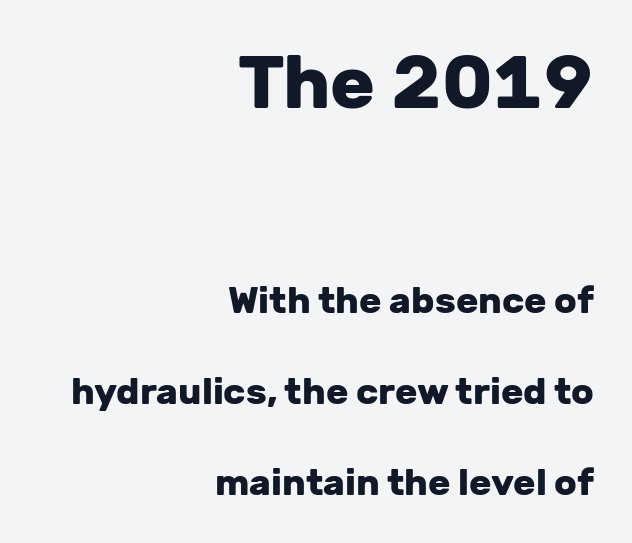
Whoever set this chose breathing room over compactness in the vertical rhythm. The line texture is even and compact thanks to regular tracking. Large over small — that's the arrangement of the two blocks here. The face used here is a sans, in the tradition of grotesques and geometrics. Compared with an ordinary text face, these strokes are far heavier — a full bold.
